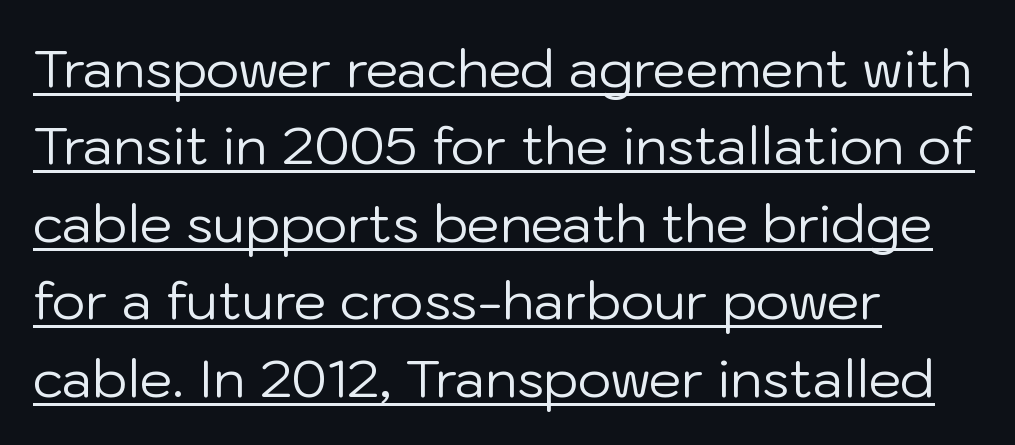
{"serif": "no", "italic": "no", "bold": "no", "weight": "regular", "width": "normal", "stroke_contrast": "low", "x_height": "medium", "monospaced": "no", "underline": "yes", "align": "left", "line_spacing": "normal", "line_spacing_ratio": 1.49, "letter_spacing": "normal", "letter_spacing_em": 0.0, "glyph_px": 52}
